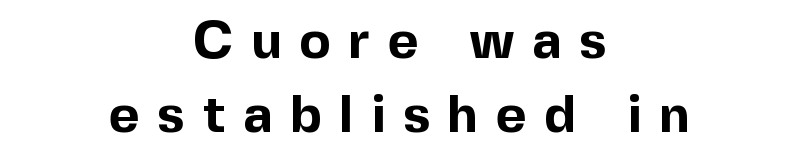
The image shows 53 px bold sans-serif type, upright; set centered, normal line spacing (1.39x), unusually wide letter spacing (+0.33 em), not underlined; a medium x-height.
